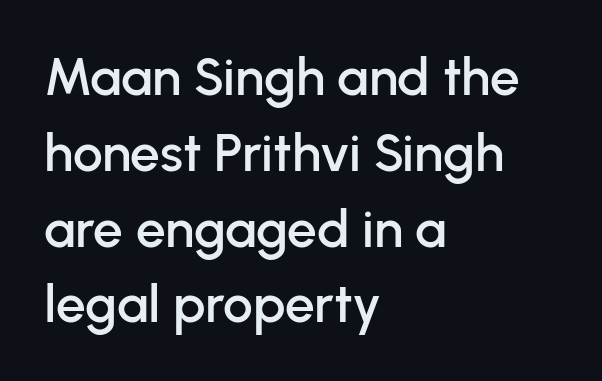
Q: Is the text italic (slanted)? A: No, it is upright.
Q: Is the typeface a serif or a sans-serif typeface? A: Sans-serif.
Q: Is the text underlined? A: No.
Q: How is the paragraph aligned? A: Left-aligned.
Q: Is the spacing between letters normal or unusually wide? A: Normal.
Q: Is the spacing between lines tight, normal or loose? A: Normal.
Q: Width (condensed, normal, or wide)? A: Normal.
Q: Stroke contrast? A: Low.
Q: x-height? A: Medium.
Q: Monospaced? A: No.
